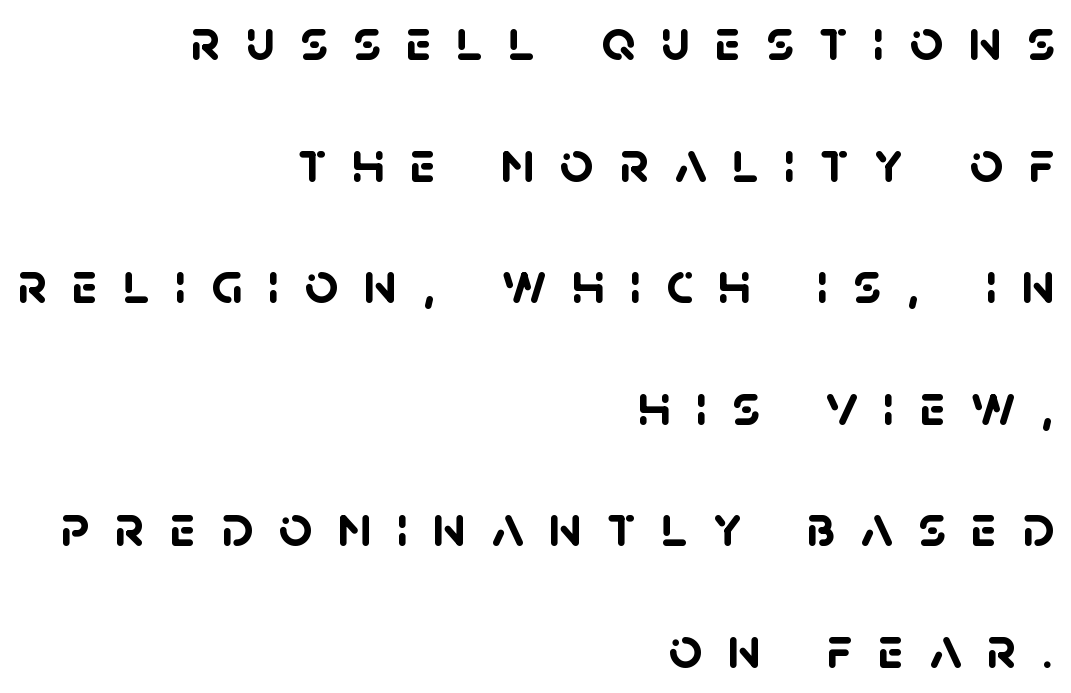
Weight: bold. If you drew a ruler down the right edge, every line would touch it. These lines are rendered in a variable-pitch font. A clean baseline with only descenders dipping below it.
